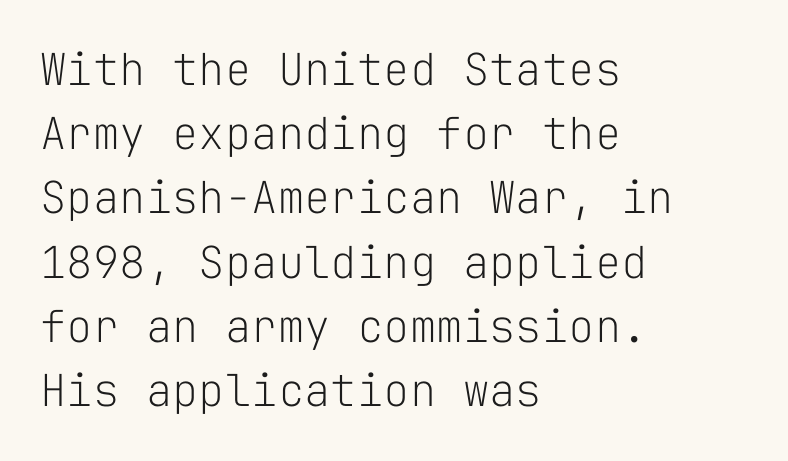
Q: Is the text bold? A: No.
Q: Is the text italic (slanted)? A: No, it is upright.
Q: Is the typeface a serif or a sans-serif typeface? A: Sans-serif.
Q: Is the text underlined? A: No.
Q: How is the paragraph aligned? A: Left-aligned.
Q: Is the spacing between letters normal or unusually wide? A: Normal.
Q: Is the spacing between lines tight, normal or loose? A: Normal.
Q: Width (condensed, normal, or wide)? A: Normal.
Q: Stroke contrast? A: Low.
Q: x-height? A: Medium.
Q: Monospaced? A: Yes.
